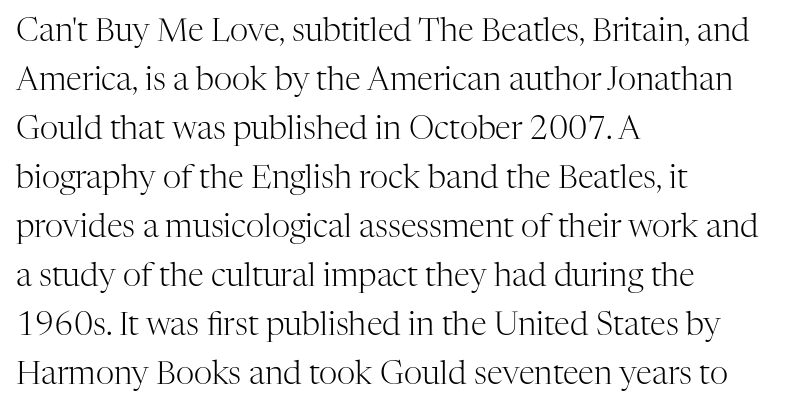
Q: Is the text bold? A: No.
Q: Is the text italic (slanted)? A: No, it is upright.
Q: Is the typeface a serif or a sans-serif typeface? A: Serif.
Q: Is the text underlined? A: No.
Q: How is the paragraph aligned? A: Left-aligned.
Q: Is the spacing between letters normal or unusually wide? A: Normal.
Q: Is the spacing between lines tight, normal or loose? A: Normal.
Q: Width (condensed, normal, or wide)? A: Normal.
Q: Stroke contrast? A: High.
Q: x-height? A: Medium.
Q: Monospaced? A: No.
